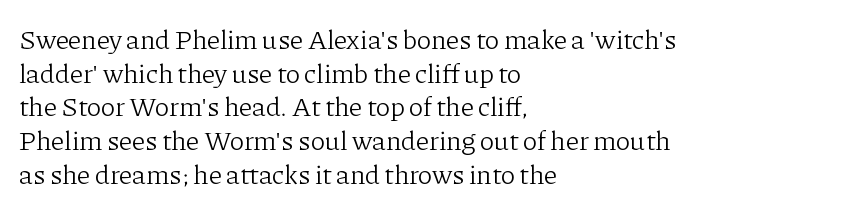
The image shows 27 px text type, upright; set left-aligned, normal line spacing (1.25x), normal letter spacing, not underlined.
